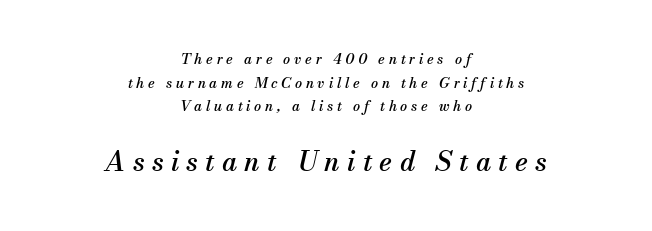
Q: Is the text italic (slanted)? A: Yes, it leans right by about 13 degrees.
Q: Is the text underlined? A: No.
Q: How is the paragraph aligned? A: Centered.
Q: Is the spacing between letters normal or unusually wide? A: Unusually wide.
Q: Is the spacing between lines tight, normal or loose? A: Normal.
Q: Which block of text is set in a larger size, the first (top) or the second (bottom)? A: The second (bottom) one.
